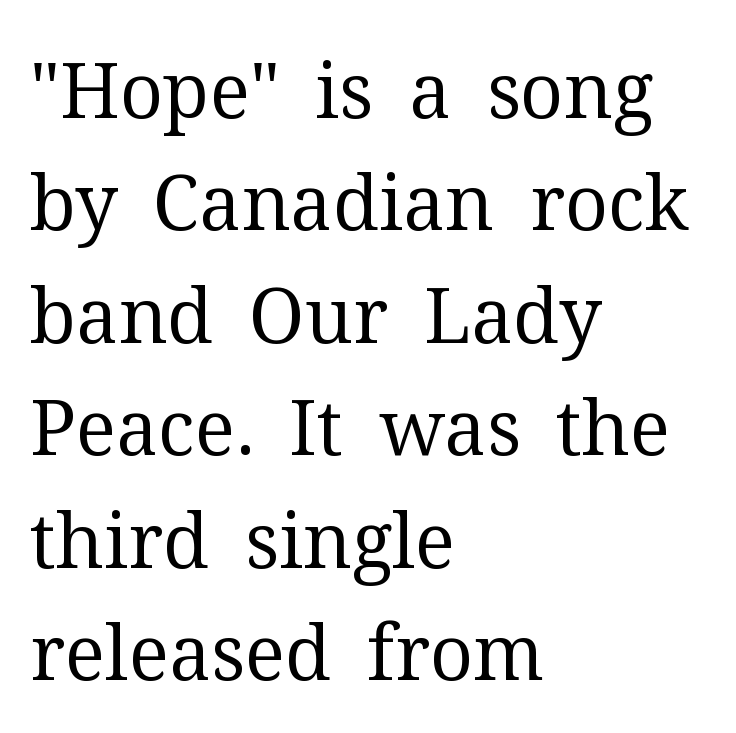
No extra tracking has been applied to these lines. Anything drawn beneath the words? Only blank space. Each letter keeps its own natural width here, so spacing adapts to shape. The setting favours the left margin, as ordinary paragraphs usually do. I'd call this a serif setting — the letters wear small feet.
